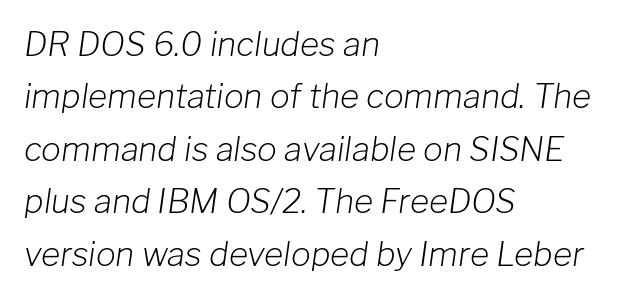
{"italic": "yes", "lean": "right", "slant_degrees": 8, "bold": "no", "weight": "light", "width": "normal", "stroke_contrast": "low", "x_height": "medium", "monospaced": "no", "underline": "no", "align": "left", "line_spacing": "normal", "line_spacing_ratio": 1.59, "letter_spacing": "normal", "letter_spacing_em": 0.0, "glyph_px": 33}
